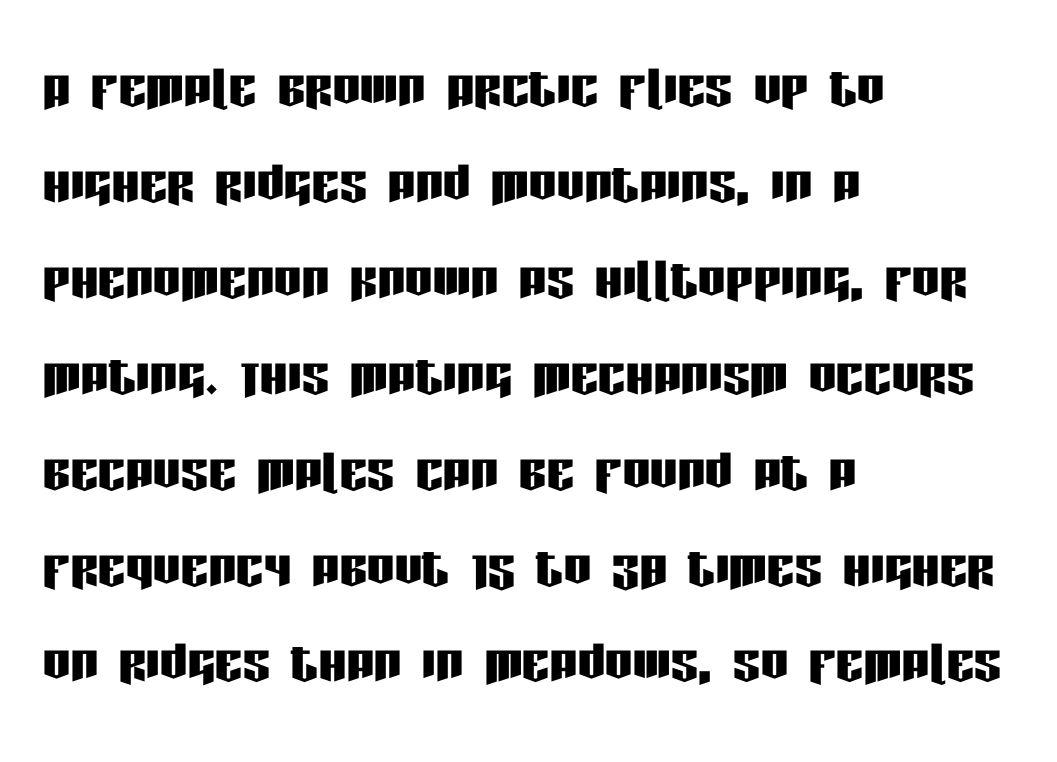
The image shows 69 px condensed sans-serif type, upright; set left-aligned, normal line spacing (1.39x), normal letter spacing, not underlined; low stroke contrast and a large x-height.
